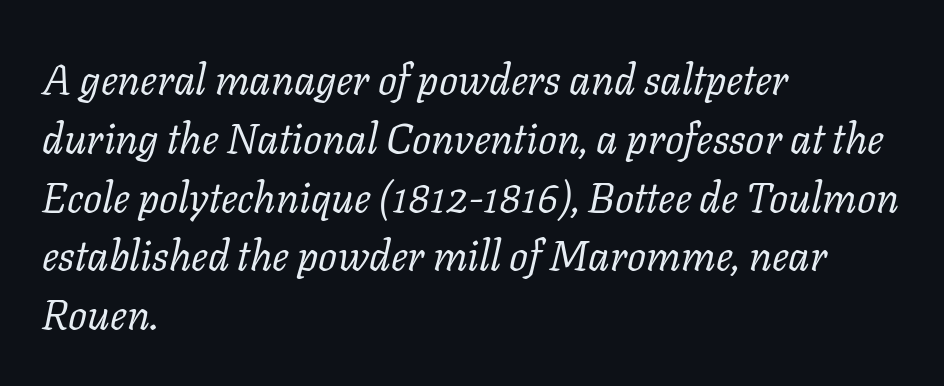
Reading down the block, your eye returns to a fixed left position each line. Nothing heavy about these letters — not bold at all. Looks like regular typesetting: each glyph gets only the width it needs. Italic: yes, the glyphs are oblique.
